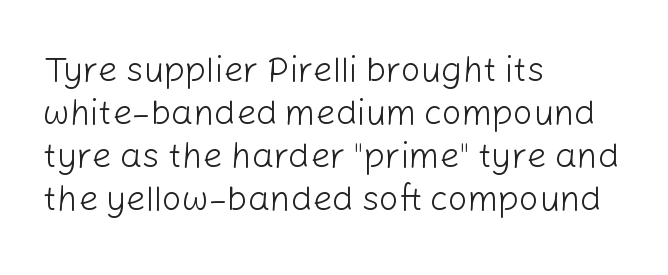
{"serif": "no", "italic": "no", "bold": "no", "weight": "light", "width": "normal", "stroke_contrast": "low", "x_height": "medium", "monospaced": "no", "underline": "no", "align": "left", "line_spacing_ratio": 1.23, "letter_spacing": "normal", "letter_spacing_em": 0.0, "glyph_px": 35}
